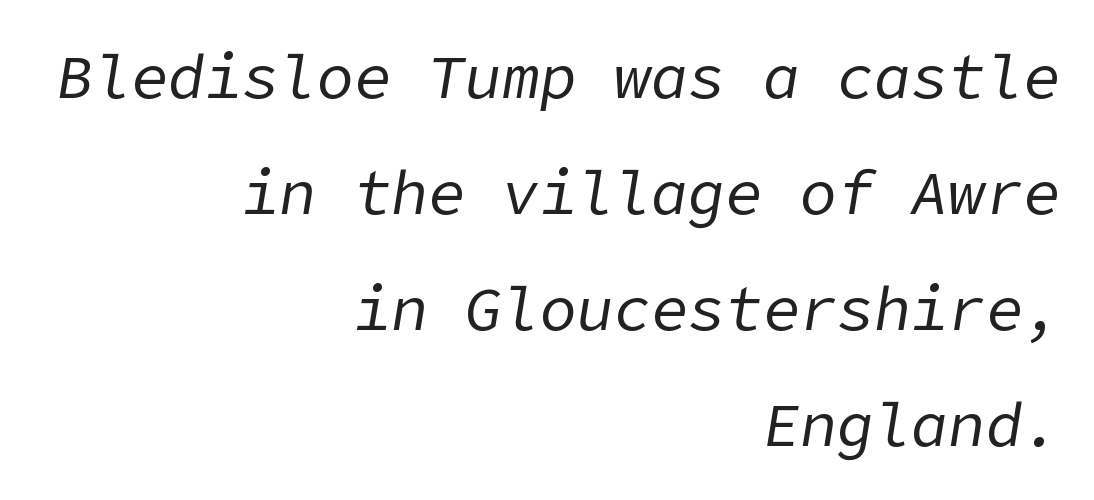
The image shows 62 px regular-weight type, italic (leaning right); set right-aligned, line spacing 1.87x, normal letter spacing, not underlined; low stroke contrast and a medium x-height.
